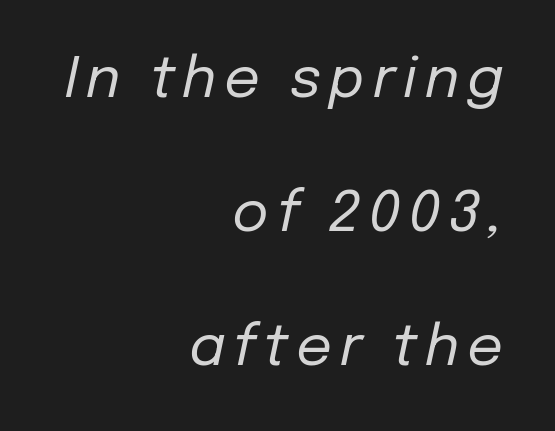
The image shows 56 px regular-weight type, italic (leaning right); set right-aligned, loose line spacing (2.39x), not underlined; low stroke contrast and a medium x-height.
